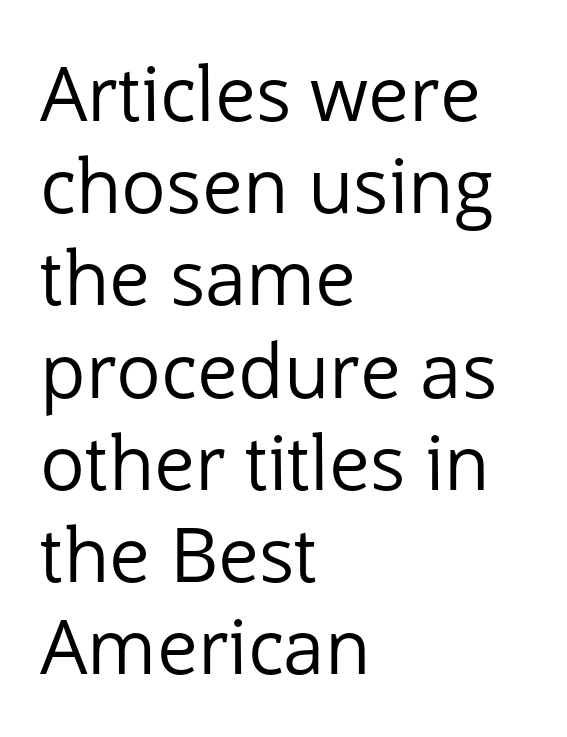
Every character sits straight up, as roman type does. Caption: multi-line text, flush left, ragged right. Tracking value appears to be zero — textbook default spacing. A bare baseline throughout the passage. No chunkiness to these letters — they're not bold. A sans-serif font was chosen for this passage.
